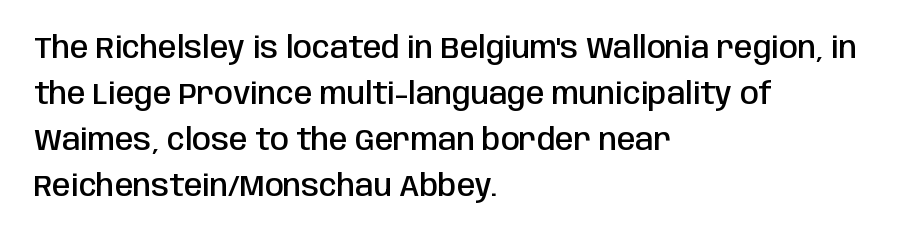
Q: Is the text bold? A: Semi-bold.
Q: Is the text italic (slanted)? A: No, it is upright.
Q: Is the typeface a serif or a sans-serif typeface? A: Sans-serif.
Q: Is the text underlined? A: No.
Q: How is the paragraph aligned? A: Left-aligned.
Q: Is the spacing between letters normal or unusually wide? A: Normal.
Q: Is the spacing between lines tight, normal or loose? A: Normal.
Q: Width (condensed, normal, or wide)? A: Condensed.
Q: Stroke contrast? A: Low.
Q: x-height? A: Large.
Q: Monospaced? A: No.
